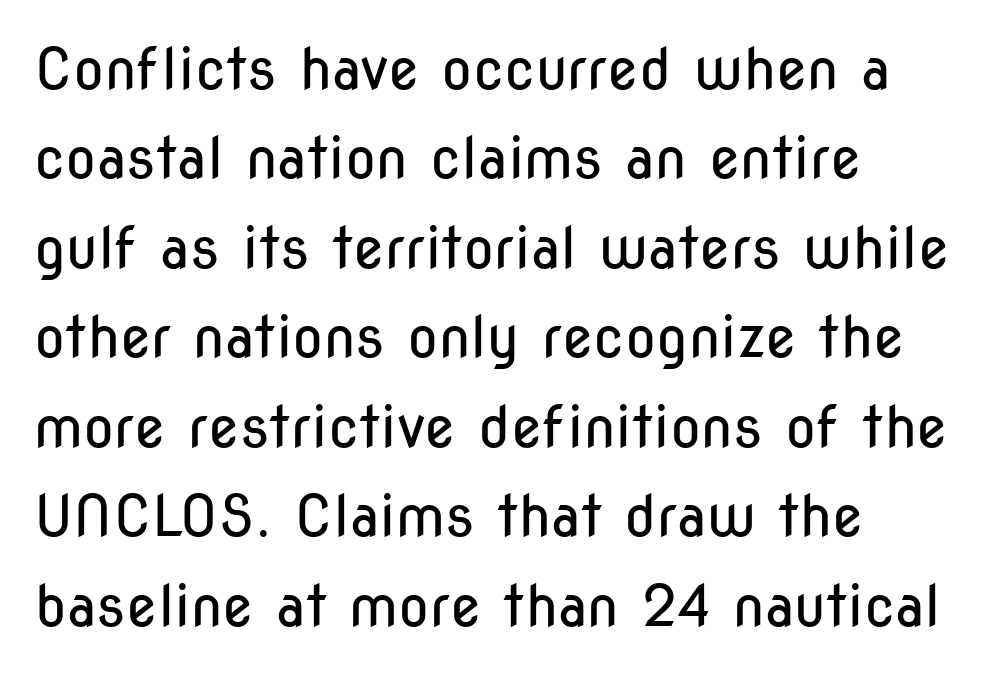
Q: Is the text bold? A: No.
Q: Is the text italic (slanted)? A: No, it is upright.
Q: Is the typeface a serif or a sans-serif typeface? A: Sans-serif.
Q: Is the text underlined? A: No.
Q: Is the spacing between letters normal or unusually wide? A: Normal.
Q: Is the spacing between lines tight, normal or loose? A: Normal.
Q: Width (condensed, normal, or wide)? A: Condensed.
Q: Stroke contrast? A: Low.
Q: x-height? A: Medium.
Q: Monospaced? A: No.
